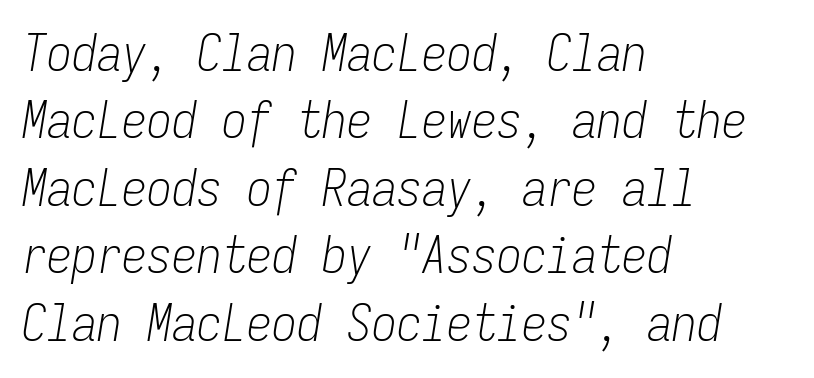
{"italic": "yes", "lean": "right", "slant_degrees": 9, "bold": "no", "weight": "light", "width": "condensed", "stroke_contrast": "low", "x_height": "medium", "monospaced": "yes", "underline": "no", "align": "left", "line_spacing": "normal", "line_spacing_ratio": 1.35, "letter_spacing": "normal", "letter_spacing_em": 0.0, "glyph_px": 50}
